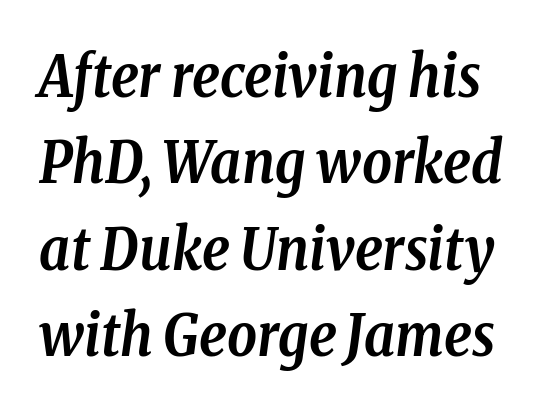
{"serif": "yes", "italic": "yes", "lean": "right", "slant_degrees": 8, "bold": "yes", "weight": "semibold", "width": "condensed", "stroke_contrast": "low", "x_height": "medium", "monospaced": "no", "underline": "no", "line_spacing": "normal", "line_spacing_ratio": 1.49, "letter_spacing": "normal", "letter_spacing_em": 0.0, "glyph_px": 58}
